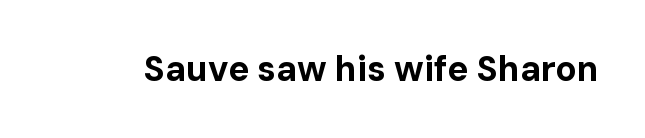
Q: Is the text bold? A: Yes.
Q: Is the text italic (slanted)? A: No, it is upright.
Q: Is the typeface a serif or a sans-serif typeface? A: Sans-serif.
Q: Is the text underlined? A: No.
Q: Is the spacing between letters normal or unusually wide? A: Normal.
Q: Width (condensed, normal, or wide)? A: Normal.
Q: Stroke contrast? A: Low.
Q: x-height? A: Medium.
Q: Monospaced? A: No.
